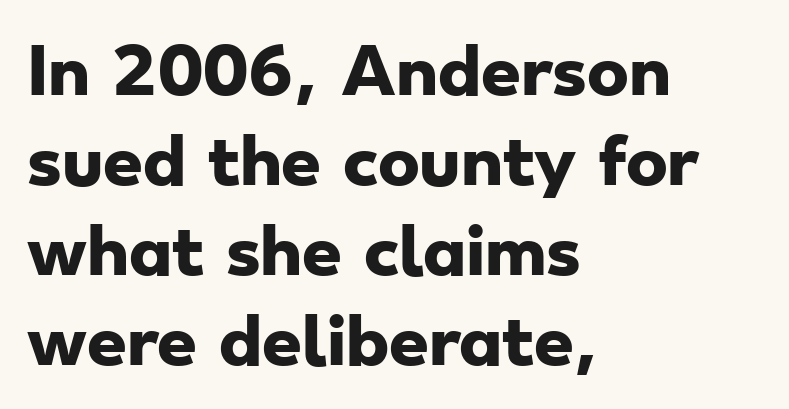
The image shows 63 px heavy, wide sans-serif type; set left-aligned, normal line spacing (1.43x), normal letter spacing, not underlined; low stroke contrast and a small x-height.
